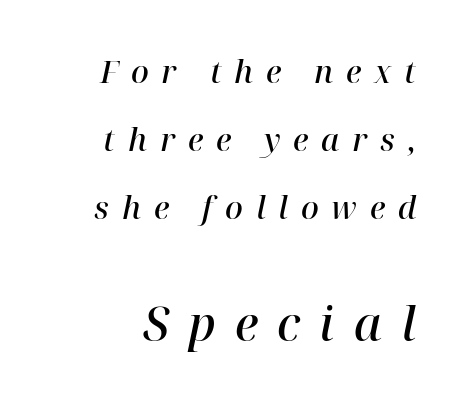
The image shows 47 px semibold serif type, italic (leaning right); set loose line spacing (2.19x), unusually wide letter spacing (+0.41 em), not underlined; the second (bottom) block is 1.52x larger; high stroke contrast and a medium x-height.
